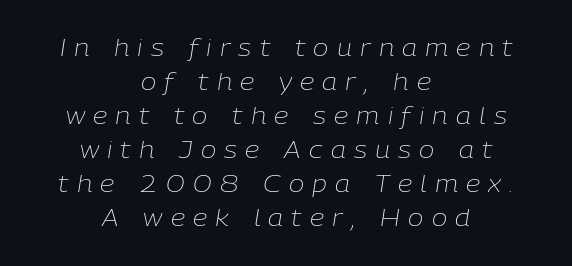
The compositor balanced each line on the midline. What's the leading like? Ordinary, nothing unusual. Looking at the ascenders, they clearly lean. Beneath every word, the page is bare.
